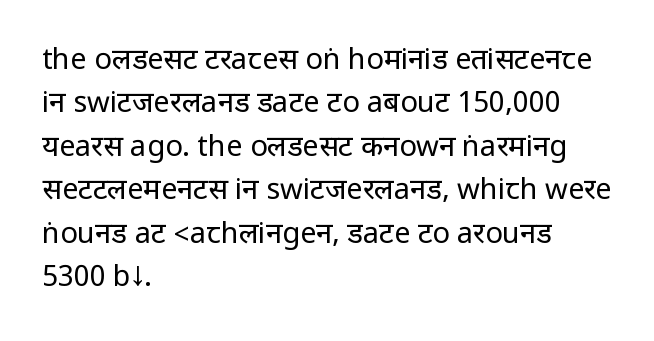
{"serif": "no", "italic": "no", "bold": "no", "weight": "regular", "width": "condensed", "stroke_contrast": "low", "underline": "no", "align": "left", "line_spacing": "normal", "line_spacing_ratio": 1.5, "letter_spacing": "normal", "letter_spacing_em": 0.0, "glyph_px": 29}
